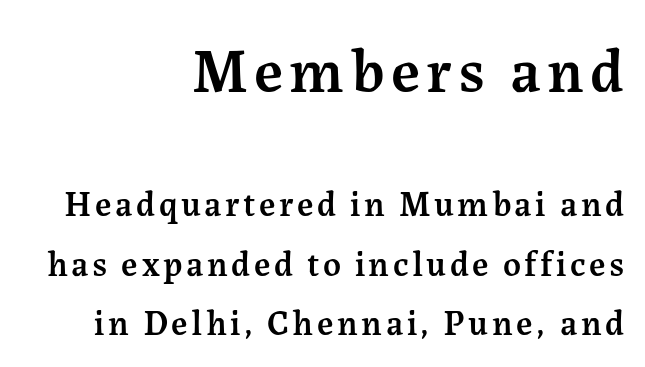
{"serif": "yes", "italic": "no", "bold": "semi", "weight": "semibold", "width": "normal", "stroke_contrast": "medium", "x_height": "medium", "monospaced": "no", "underline": "no", "align": "right", "line_spacing": "normal", "line_spacing_ratio": 1.69, "larger_block": "first", "size_ratio": 1.77, "glyph_px": 62}
